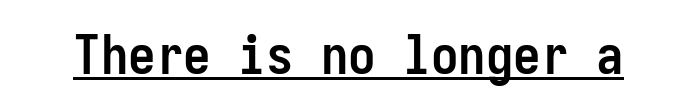
Q: Is the text bold? A: Yes.
Q: Is the text italic (slanted)? A: No, it is upright.
Q: Is the typeface a serif or a sans-serif typeface? A: Sans-serif.
Q: Is the text underlined? A: Yes.
Q: Is the spacing between letters normal or unusually wide? A: Normal.
Q: Width (condensed, normal, or wide)? A: Condensed.
Q: Stroke contrast? A: Low.
Q: x-height? A: Medium.
Q: Monospaced? A: Yes.
